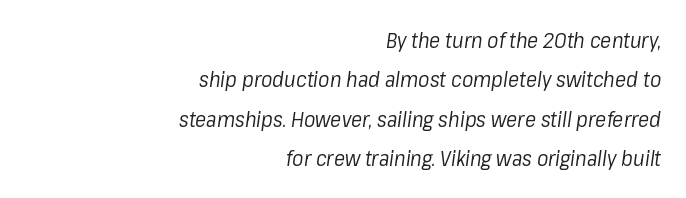
Q: Is the text bold? A: No.
Q: Is the text italic (slanted)? A: Yes, it leans right by about 8 degrees.
Q: Is the text underlined? A: No.
Q: How is the paragraph aligned? A: Right-aligned.
Q: Is the spacing between letters normal or unusually wide? A: Normal.
